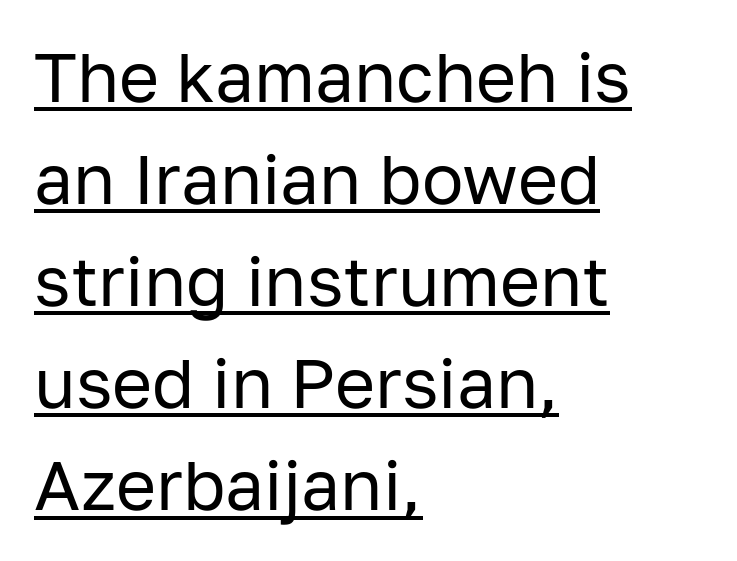
The image shows 69 px regular-weight sans-serif type, upright; set left-aligned, normal line spacing (1.48x), normal letter spacing, underlined; low stroke contrast and a medium x-height.
